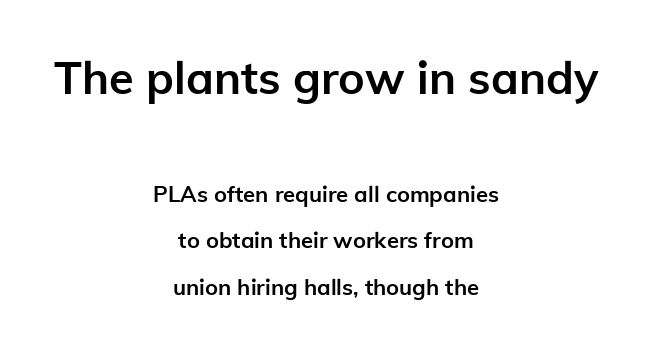
The image shows 45 px semibold sans-serif type, upright; set centered, loose line spacing (2.11x), normal letter spacing, not underlined; the first (top) block is 2.05x larger; low stroke contrast and a medium x-height.
